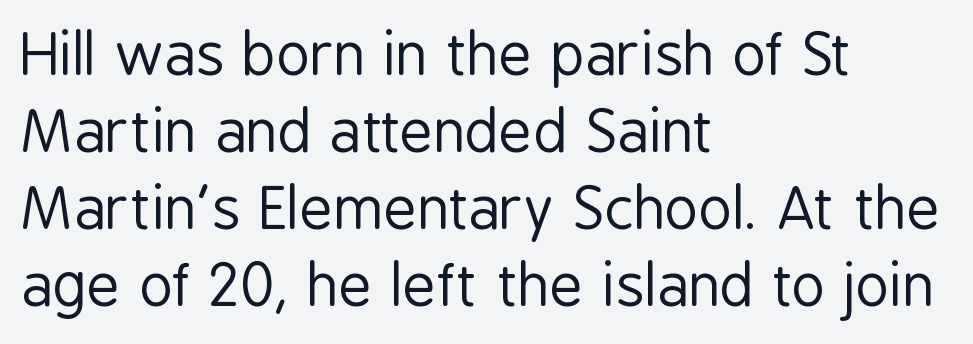
{"serif": "no", "italic": "no", "bold": "no", "weight": "regular", "width": "condensed", "stroke_contrast": "low", "x_height": "medium", "monospaced": "no", "underline": "no", "align": "left", "line_spacing": "normal", "line_spacing_ratio": 1.33, "letter_spacing": "normal", "letter_spacing_em": 0.0, "glyph_px": 58}
